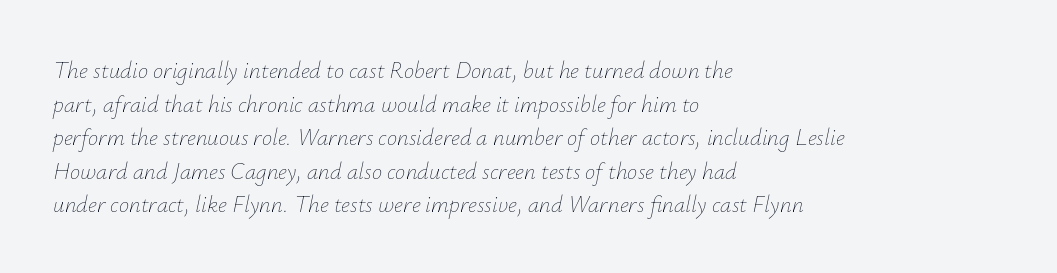
{"italic": "yes", "lean": "right", "slant_degrees": 12, "bold": "no", "underline": "no", "align": "left", "line_spacing": "normal", "line_spacing_ratio": 1.46, "letter_spacing": "normal", "letter_spacing_em": 0.0, "glyph_px": 23}
